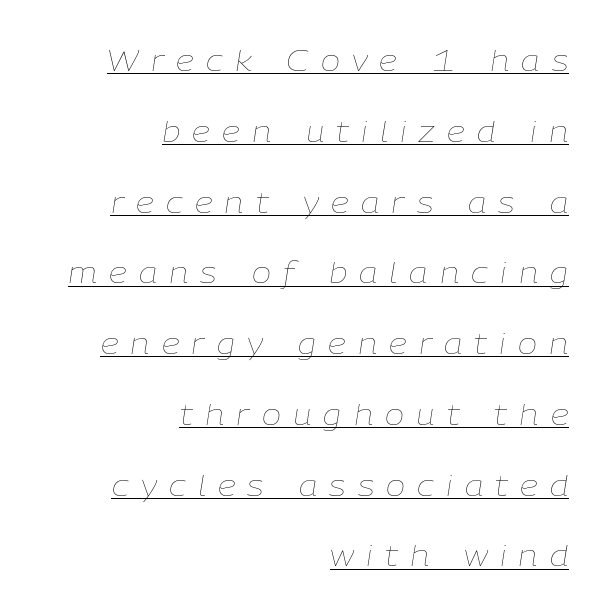
{"italic": "yes", "lean": "right", "slant_degrees": 9, "bold": "no", "weight": "thin", "width": "normal", "stroke_contrast": "low", "x_height": "medium", "monospaced": "no", "underline": "yes", "align": "right", "line_spacing": "loose", "line_spacing_ratio": 2.44, "letter_spacing": "wide", "letter_spacing_em": 0.42, "glyph_px": 29}
